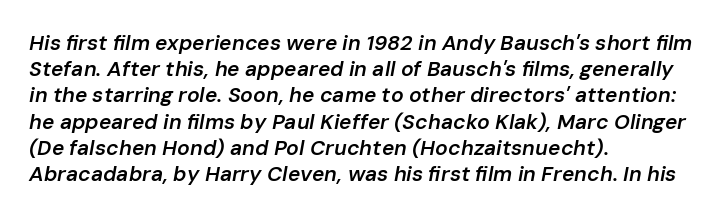
Q: Is the text bold? A: Semi-bold.
Q: Is the text italic (slanted)? A: Yes, it leans right by about 10 degrees.
Q: Is the text underlined? A: No.
Q: How is the paragraph aligned? A: Left-aligned.
Q: Is the spacing between letters normal or unusually wide? A: Normal.
Q: Is the spacing between lines tight, normal or loose? A: Normal.
